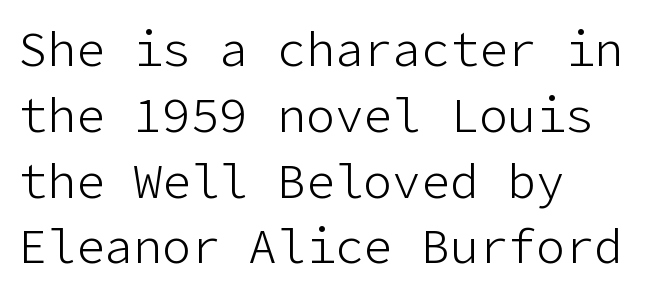
Which margin do the lines hug? The left one — the right edge is uneven. Is this a heavy cut? Hardly; it is regular or lighter. Each row of text sits above clean, open space. Ascenders rise straight up at ninety degrees. The glyphs in this specimen are sans serif.
